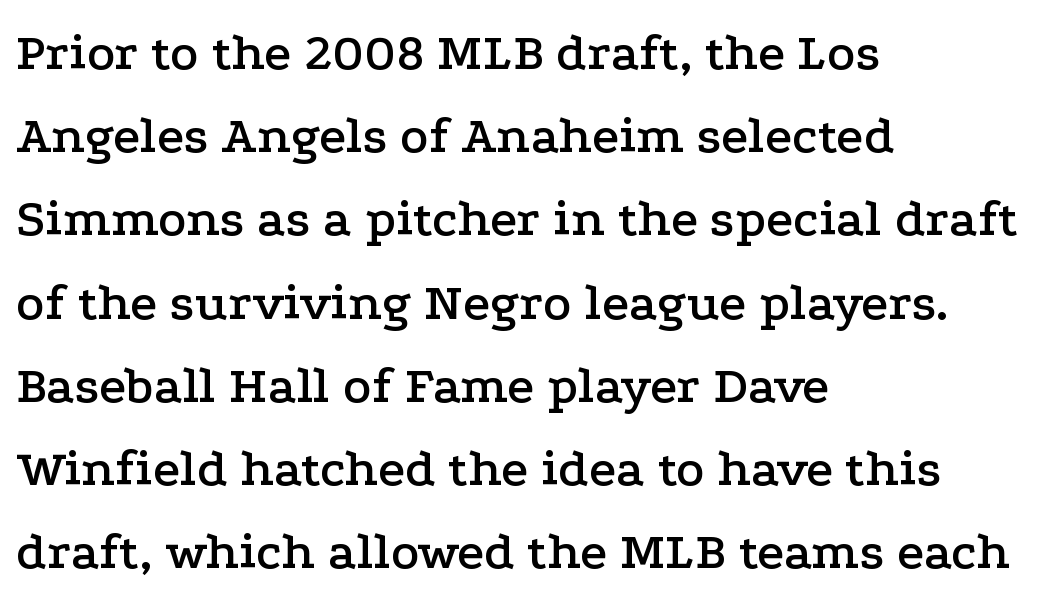
The foot of each line stays bare and open. Does the type have serifs? Yes, each stem ends in a small foot. You could not count columns in this text — the font is proportionally spaced. The lettering holds an erect, upright posture throughout.
